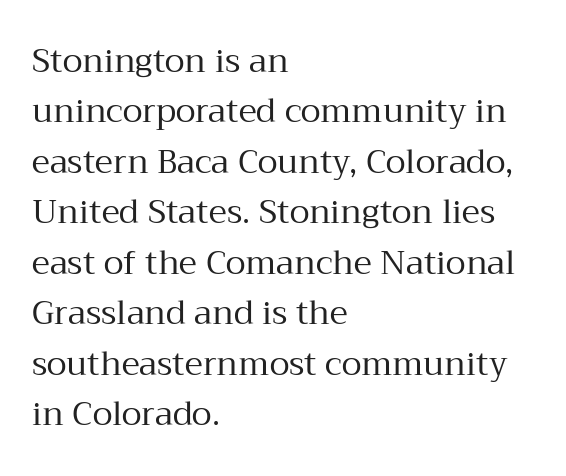
The image shows 33 px regular-weight serif type, upright; set left-aligned, normal line spacing (1.53x), normal letter spacing, not underlined; medium stroke contrast and a medium x-height.
